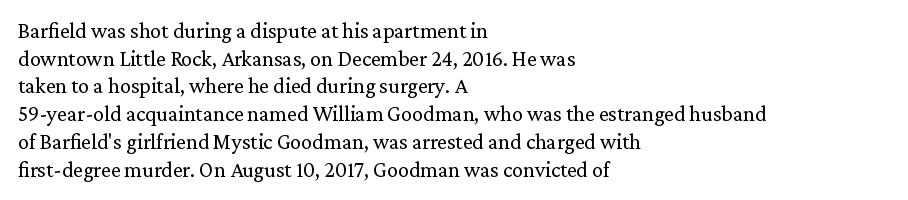
Q: Is the text bold? A: No.
Q: Is the text italic (slanted)? A: No, it is upright.
Q: Is the text underlined? A: No.
Q: How is the paragraph aligned? A: Left-aligned.
Q: Is the spacing between letters normal or unusually wide? A: Normal.
Q: Is the spacing between lines tight, normal or loose? A: Normal.
